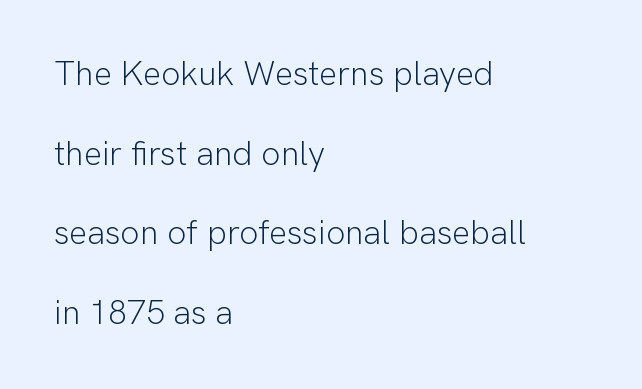
The image shows 34 px light sans-serif type, upright; set left-aligned, loose line spacing (2.34x), normal letter spacing, not underlined; low stroke contrast and a medium x-height.
